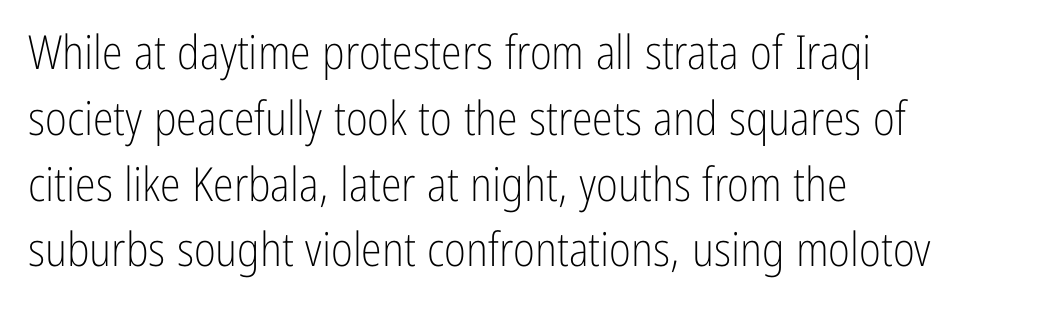
The image shows 47 px light, condensed sans-serif type, upright; set left-aligned, normal line spacing (1.4x), normal letter spacing, not underlined; low stroke contrast and a medium x-height.
